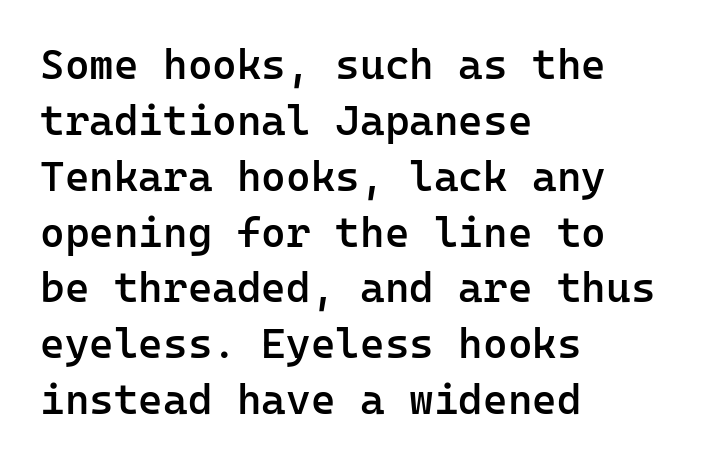
{"serif": "no", "italic": "no", "bold": "semi", "weight": "semibold", "width": "normal", "stroke_contrast": "low", "x_height": "medium", "monospaced": "yes", "underline": "no", "align": "left", "line_spacing": "normal", "line_spacing_ratio": 1.33, "letter_spacing": "normal", "letter_spacing_em": 0.0, "glyph_px": 42}
